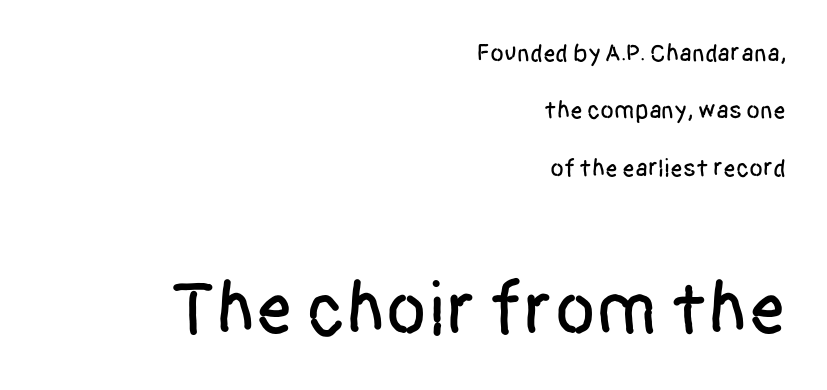
{"serif": "no", "italic": "no", "width": "condensed", "stroke_contrast": "low", "x_height": "large", "monospaced": "no", "underline": "no", "align": "right", "line_spacing": "loose", "line_spacing_ratio": 2.3, "letter_spacing": "normal", "letter_spacing_em": 0.0, "larger_block": "second", "size_ratio": 3.0, "glyph_px": 75}
